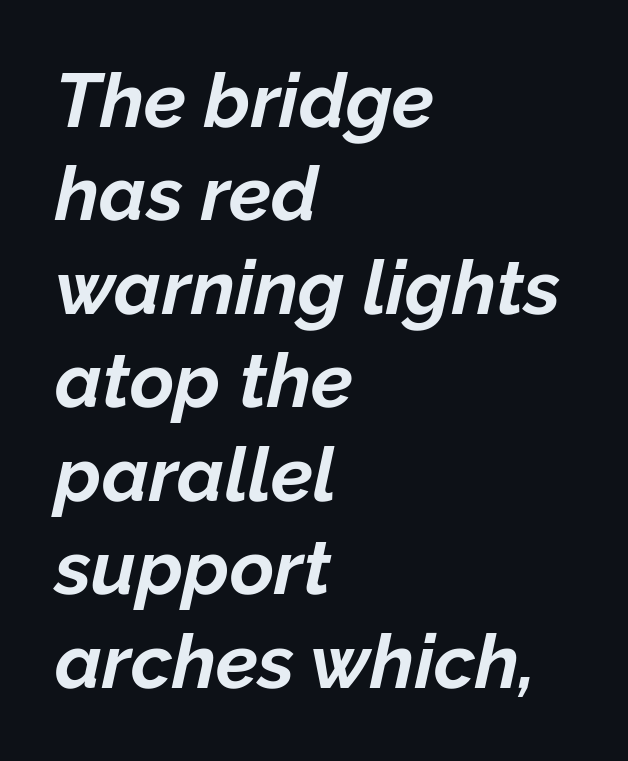
Q: Is the text bold? A: Yes.
Q: Is the text italic (slanted)? A: Yes, it leans right by about 12 degrees.
Q: Is the text underlined? A: No.
Q: How is the paragraph aligned? A: Left-aligned.
Q: Is the spacing between letters normal or unusually wide? A: Normal.
Q: Width (condensed, normal, or wide)? A: Normal.
Q: Stroke contrast? A: Low.
Q: x-height? A: Medium.
Q: Monospaced? A: No.
